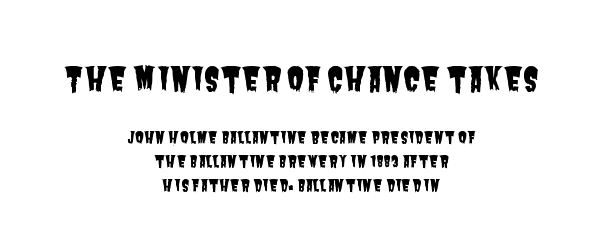
{"serif": "no", "width": "condensed", "stroke_contrast": "low", "x_height": "large", "monospaced": "no", "underline": "no", "align": "center", "line_spacing": "normal", "line_spacing_ratio": 1.49, "letter_spacing": "normal", "letter_spacing_em": 0.0, "larger_block": "first", "size_ratio": 2.0, "glyph_px": 32}
